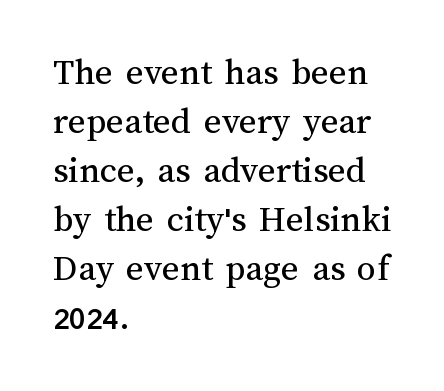
{"italic": "no", "bold": "no", "weight": "regular", "width": "normal", "stroke_contrast": "medium", "x_height": "medium", "monospaced": "no", "underline": "no", "align": "left", "line_spacing": "normal", "line_spacing_ratio": 1.29, "letter_spacing": "normal", "letter_spacing_em": 0.0, "glyph_px": 38}
